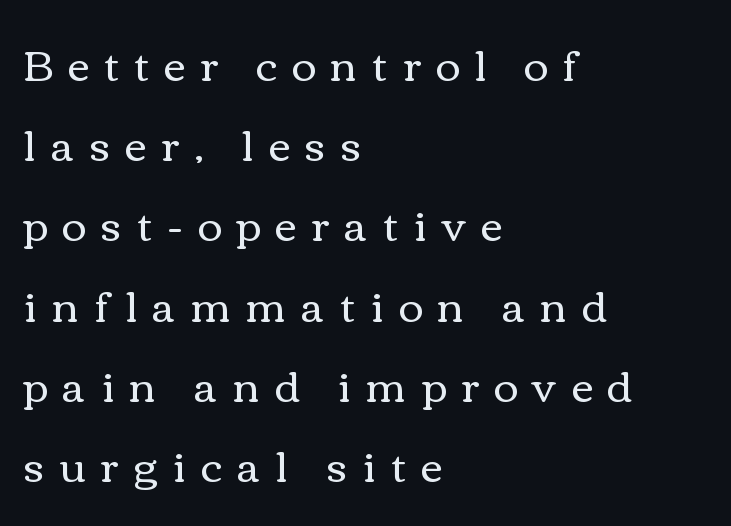
Q: Is the text bold? A: No.
Q: Is the text italic (slanted)? A: No, it is upright.
Q: Is the text underlined? A: No.
Q: How is the paragraph aligned? A: Left-aligned.
Q: Is the spacing between letters normal or unusually wide? A: Unusually wide.
Q: Is the spacing between lines tight, normal or loose? A: Loose.
Q: Width (condensed, normal, or wide)? A: Wide.
Q: Stroke contrast? A: Medium.
Q: x-height? A: Medium.
Q: Monospaced? A: No.
